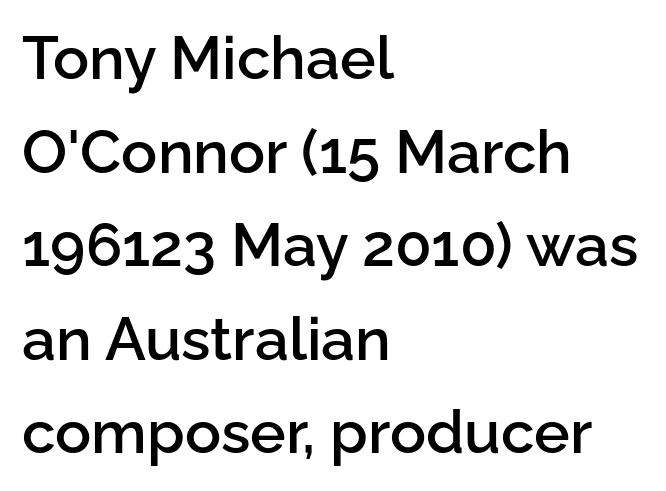
{"serif": "no", "italic": "no", "bold": "semi", "weight": "semibold", "width": "normal", "stroke_contrast": "low", "x_height": "medium", "monospaced": "no", "underline": "no", "align": "left", "line_spacing": "normal", "line_spacing_ratio": 1.56, "letter_spacing": "normal", "letter_spacing_em": 0.0, "glyph_px": 60}
